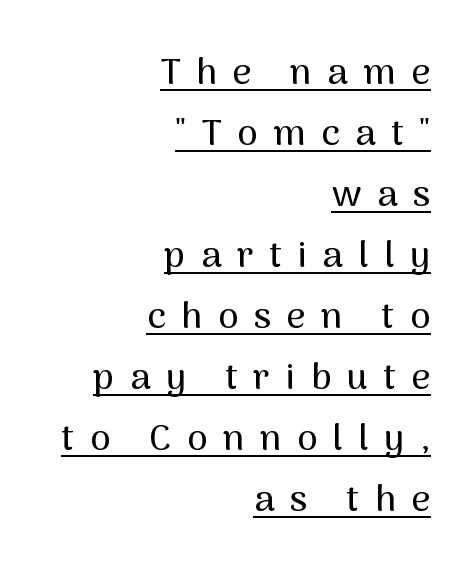
Q: Is the text italic (slanted)? A: No, it is upright.
Q: Is the typeface a serif or a sans-serif typeface? A: Sans-serif.
Q: Is the text underlined? A: Yes.
Q: How is the paragraph aligned? A: Right-aligned.
Q: Is the spacing between letters normal or unusually wide? A: Unusually wide.
Q: Is the spacing between lines tight, normal or loose? A: Normal.
Q: Width (condensed, normal, or wide)? A: Normal.
Q: Stroke contrast? A: Medium.
Q: x-height? A: Medium.
Q: Monospaced? A: No.
